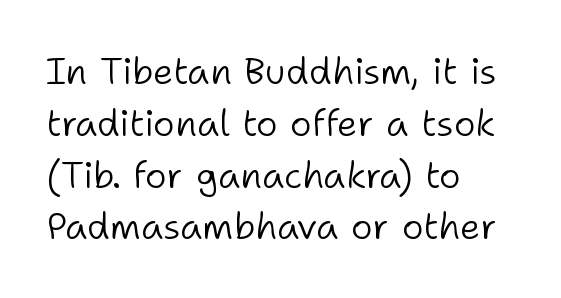
The image shows 37 px light sans-serif type, upright; set left-aligned, normal line spacing (1.4x), normal letter spacing, not underlined; low stroke contrast and a medium x-height.
